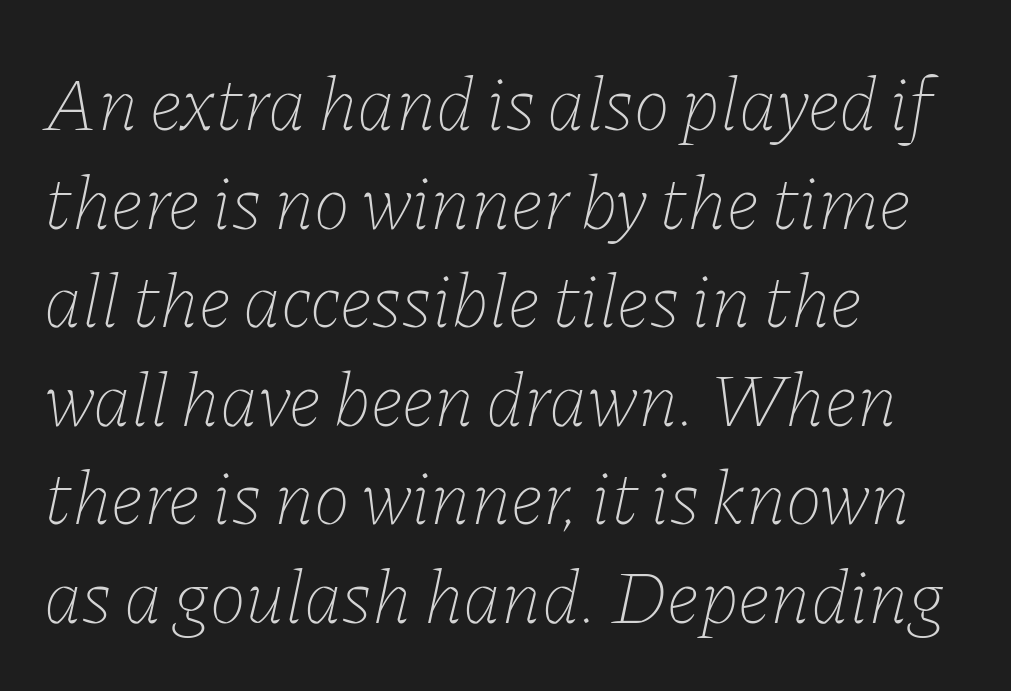
{"italic": "yes", "lean": "right", "slant_degrees": 11, "bold": "no", "weight": "thin", "width": "normal", "stroke_contrast": "low", "x_height": "medium", "monospaced": "no", "underline": "no", "align": "left", "line_spacing": "normal", "line_spacing_ratio": 1.28, "letter_spacing": "normal", "letter_spacing_em": 0.0, "glyph_px": 77}
